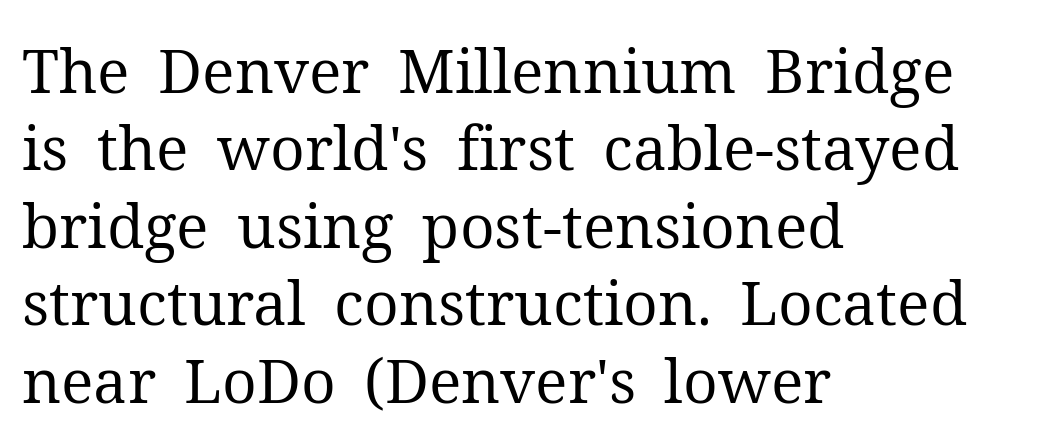
The image shows 61 px regular-weight serif type, upright; set left-aligned, normal line spacing (1.27x), normal letter spacing, not underlined; medium stroke contrast and a medium x-height.
